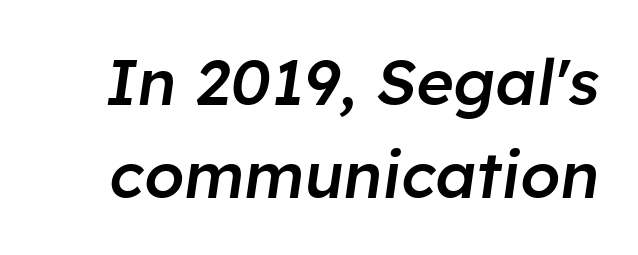
The image shows 64 px semibold type, italic (leaning right); set normal line spacing (1.45x), normal letter spacing, not underlined; low stroke contrast and a medium x-height.
